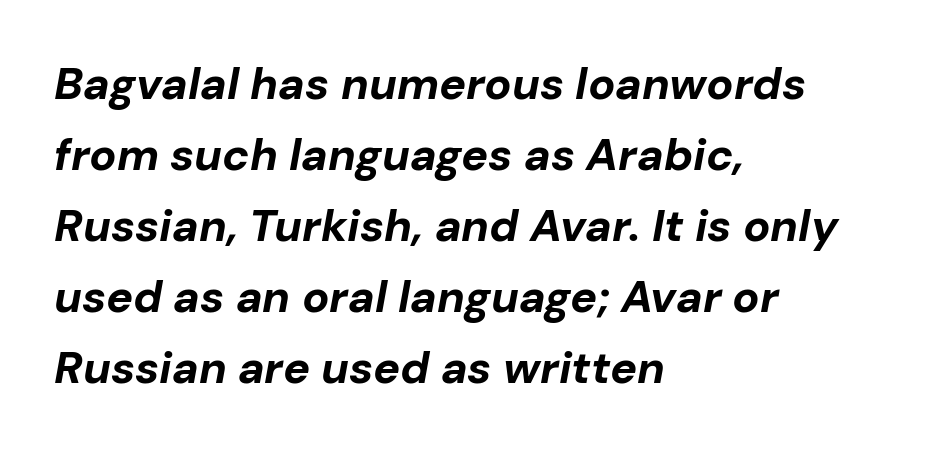
The image shows 45 px bold type, italic (leaning right); set left-aligned, normal line spacing (1.58x), normal letter spacing, not underlined; low stroke contrast and a medium x-height.
